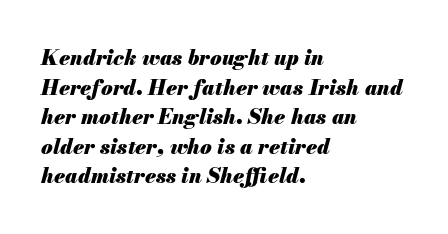
Horizontally, the lines are justified to the leading edge only. Vertically, the passage feels balanced, rows spaced as you'd expect. The specimen reads as italic at a glance. Standard letterfit; no display-style spreading of the glyphs. Nobody drew a line under any word here.
